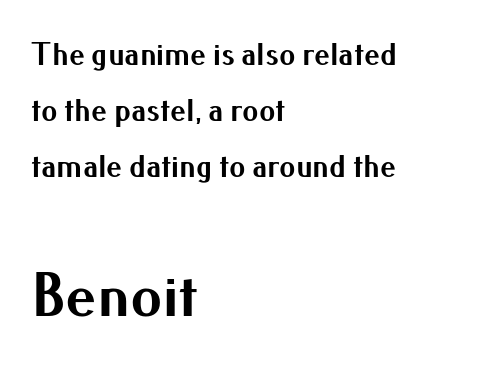
The image shows 63 px bold sans-serif type, upright; set left-aligned, line spacing 1.75x, normal letter spacing, not underlined; the second (bottom) block is 1.97x larger; medium stroke contrast and a small x-height.
